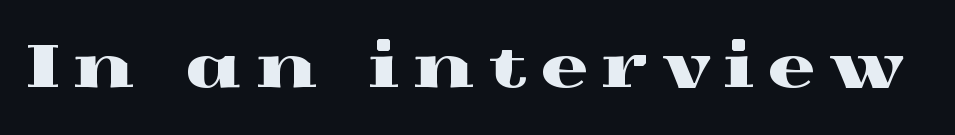
{"serif": "yes", "italic": "no", "width": "wide", "x_height": "medium", "monospaced": "no", "underline": "no", "letter_spacing": "wide", "letter_spacing_em": 0.25, "glyph_px": 58}
